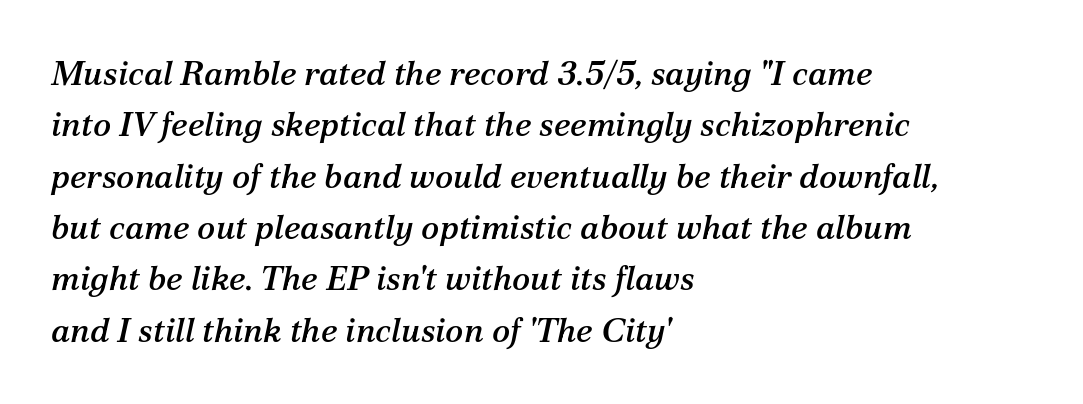
Q: Is the text italic (slanted)? A: Yes, it leans right by about 12 degrees.
Q: Is the typeface a serif or a sans-serif typeface? A: Serif.
Q: Is the text underlined? A: No.
Q: How is the paragraph aligned? A: Left-aligned.
Q: Is the spacing between letters normal or unusually wide? A: Normal.
Q: Is the spacing between lines tight, normal or loose? A: Normal.
Q: Width (condensed, normal, or wide)? A: Normal.
Q: Stroke contrast? A: Medium.
Q: x-height? A: Medium.
Q: Monospaced? A: No.
